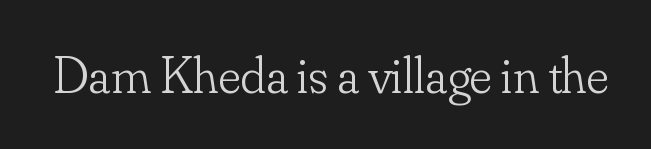
Upright lettering throughout. The gaps between neighbouring characters are ordinary and unremarkable. Words float on clear page, feet unadorned. The cut favours lightness, reaching ordinary text weight at its darkest. The letters advance in unequal steps, a hallmark of proportional type.
